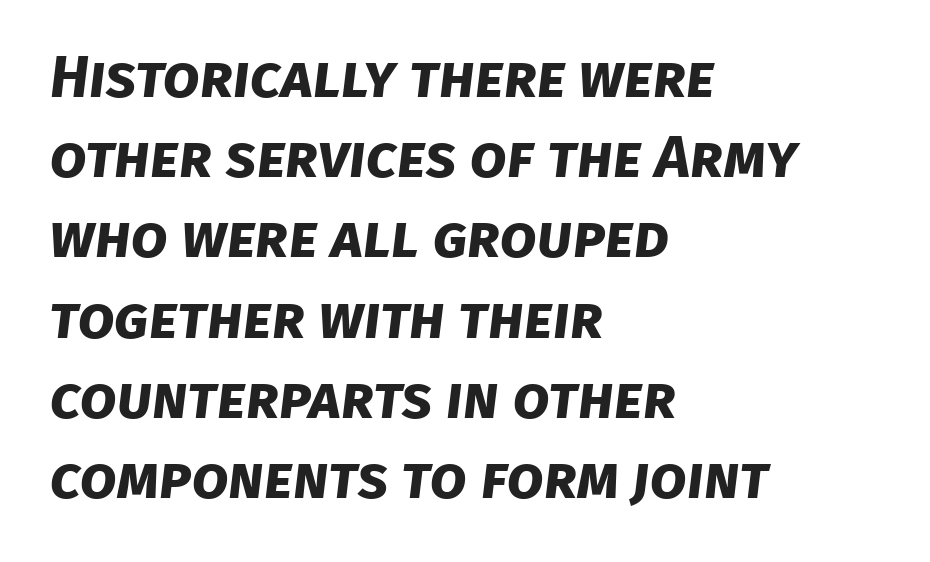
The image shows 59 px bold sans-serif type; set left-aligned, normal line spacing (1.36x), normal letter spacing, not underlined; low stroke contrast and a large x-height.
